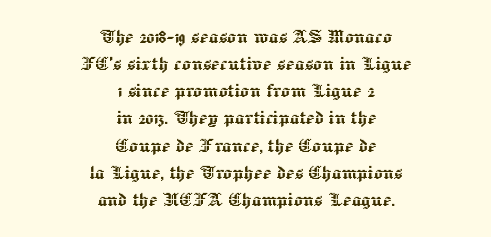
Q: Is the text italic (slanted)? A: No, it is upright.
Q: Is the text underlined? A: No.
Q: How is the paragraph aligned? A: Centered.
Q: Is the spacing between letters normal or unusually wide? A: Normal.
